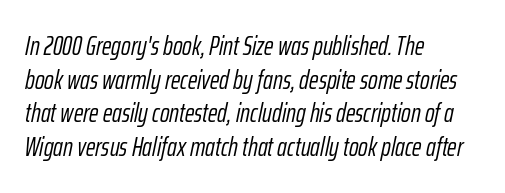
The image shows 26 px text type, italic (leaning right); set left-aligned, normal line spacing (1.29x), normal letter spacing, not underlined.
